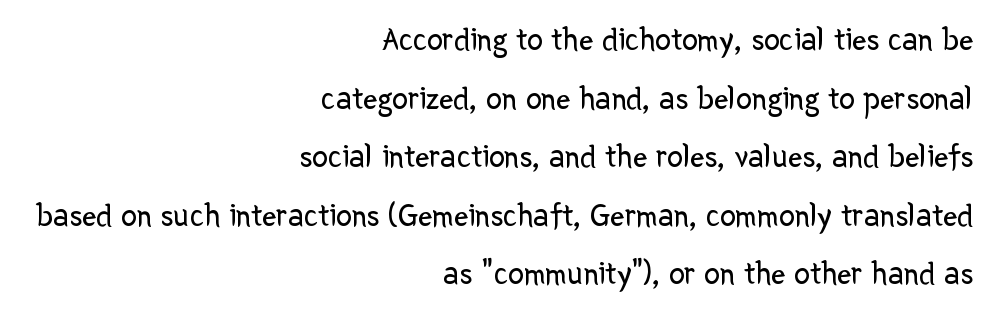
Ordinary non-slanted type is in use. Each line ends at the same right margin while the left side varies. Caption: standard tracking, unaltered. The strokes are not fattened; the text isn't bold.
